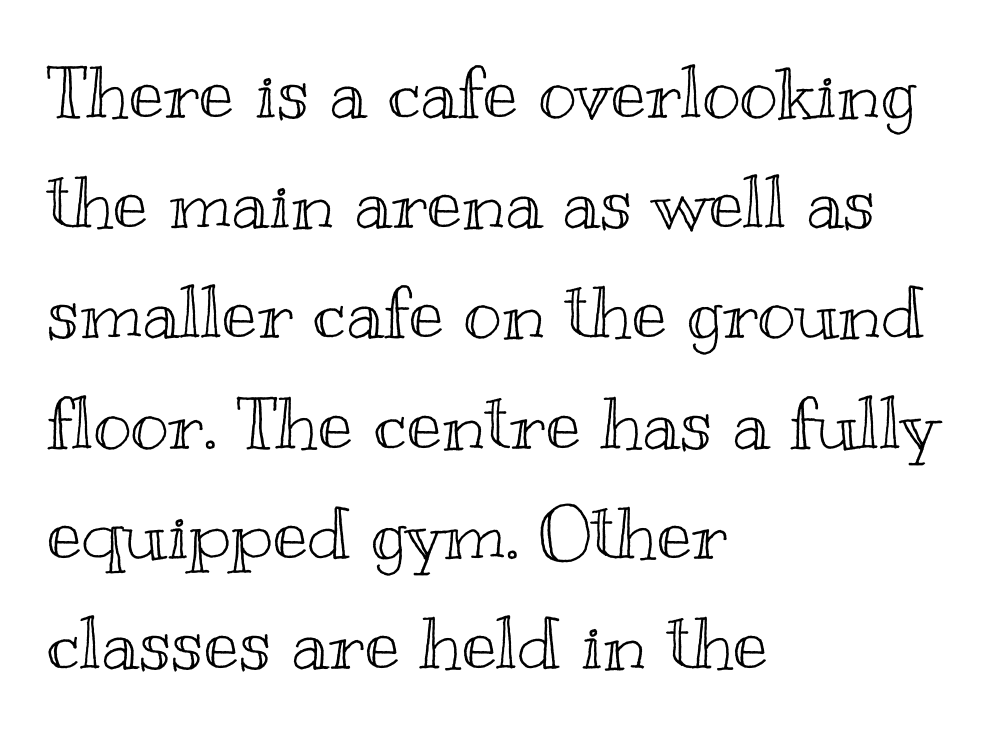
{"italic": "no", "width": "wide", "x_height": "small", "monospaced": "no", "underline": "no", "align": "left", "line_spacing": "normal", "line_spacing_ratio": 1.51, "letter_spacing": "normal", "letter_spacing_em": 0.0, "glyph_px": 73}
